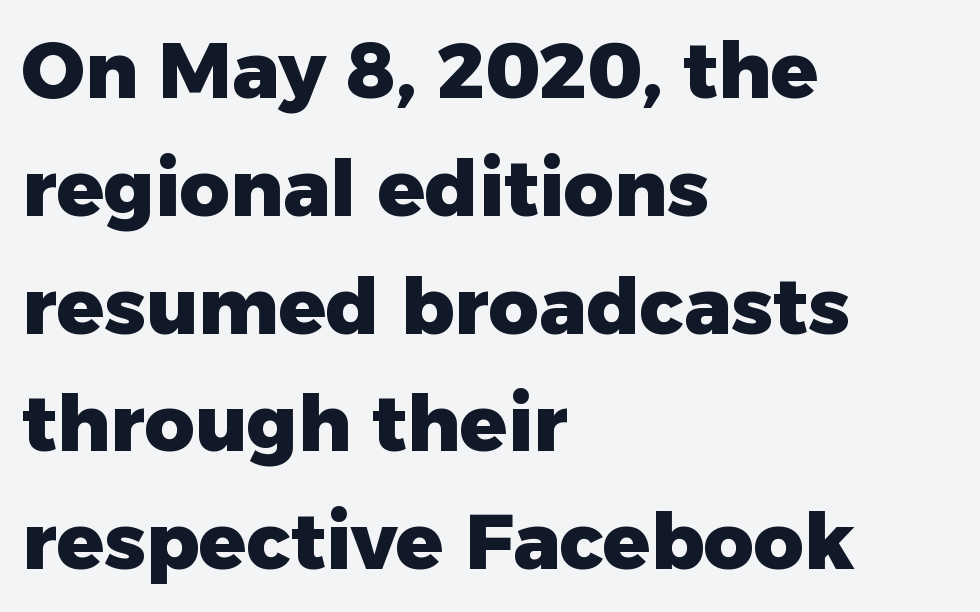
Q: Is the text bold? A: Yes.
Q: Is the text italic (slanted)? A: No, it is upright.
Q: Is the typeface a serif or a sans-serif typeface? A: Sans-serif.
Q: Is the text underlined? A: No.
Q: How is the paragraph aligned? A: Left-aligned.
Q: Is the spacing between letters normal or unusually wide? A: Normal.
Q: Is the spacing between lines tight, normal or loose? A: Normal.
Q: Width (condensed, normal, or wide)? A: Normal.
Q: Stroke contrast? A: Low.
Q: x-height? A: Medium.
Q: Monospaced? A: No.
